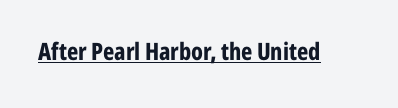
{"italic": "no", "bold": "yes", "underline": "yes", "letter_spacing": "normal", "letter_spacing_em": 0.0, "glyph_px": 24}
